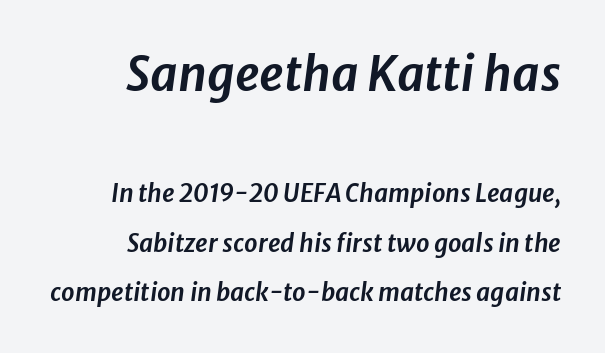
Q: Is the text italic (slanted)? A: Yes, it leans right by about 8 degrees.
Q: Is the text underlined? A: No.
Q: How is the paragraph aligned? A: Right-aligned.
Q: Is the spacing between letters normal or unusually wide? A: Normal.
Q: Is the spacing between lines tight, normal or loose? A: Loose.
Q: Which block of text is set in a larger size, the first (top) or the second (bottom)? A: The first (top) one.
Q: Width (condensed, normal, or wide)? A: Normal.
Q: Stroke contrast? A: Low.
Q: x-height? A: Medium.
Q: Monospaced? A: No.
